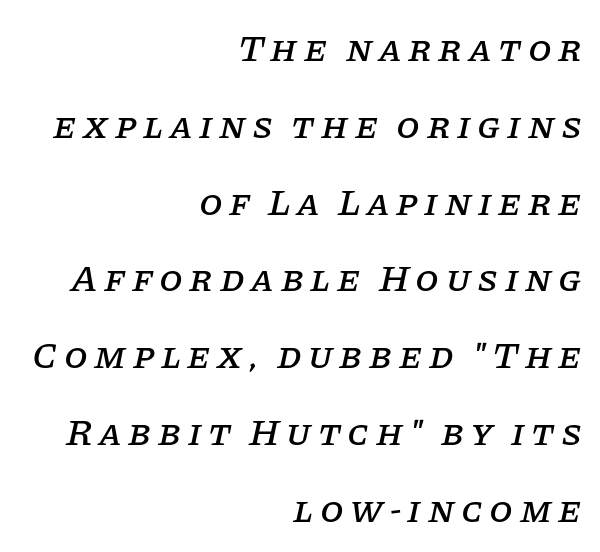
The font family rendered here belongs to the serif group. Is this a fixed-width face? No — the glyphs have proportional, varying widths. Unmarked baselines from the first word to the last. The axis of the letterforms is tilted away from vertical.
